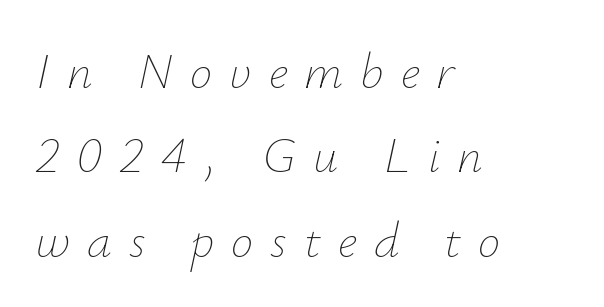
{"italic": "yes", "lean": "right", "slant_degrees": 12, "bold": "no", "weight": "thin", "width": "normal", "stroke_contrast": "low", "x_height": "small", "monospaced": "no", "underline": "no", "align": "left", "line_spacing": "normal", "line_spacing_ratio": 1.69, "letter_spacing": "wide", "letter_spacing_em": 0.34, "glyph_px": 50}
